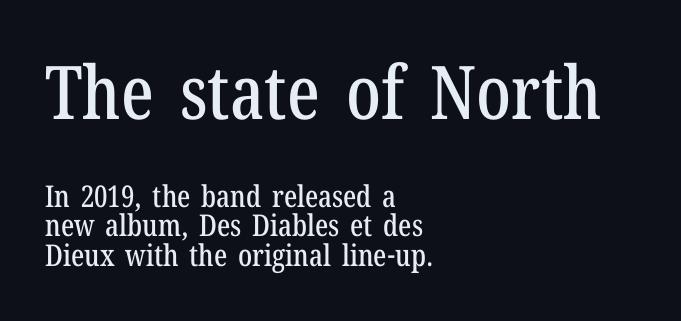
Q: Is the text italic (slanted)? A: No, it is upright.
Q: Is the typeface a serif or a sans-serif typeface? A: Serif.
Q: Is the text underlined? A: No.
Q: How is the paragraph aligned? A: Left-aligned.
Q: Is the spacing between letters normal or unusually wide? A: Normal.
Q: Is the spacing between lines tight, normal or loose? A: Tight.
Q: Which block of text is set in a larger size, the first (top) or the second (bottom)? A: The first (top) one.
Q: Width (condensed, normal, or wide)? A: Condensed.
Q: Stroke contrast? A: Low.
Q: x-height? A: Medium.
Q: Monospaced? A: No.
